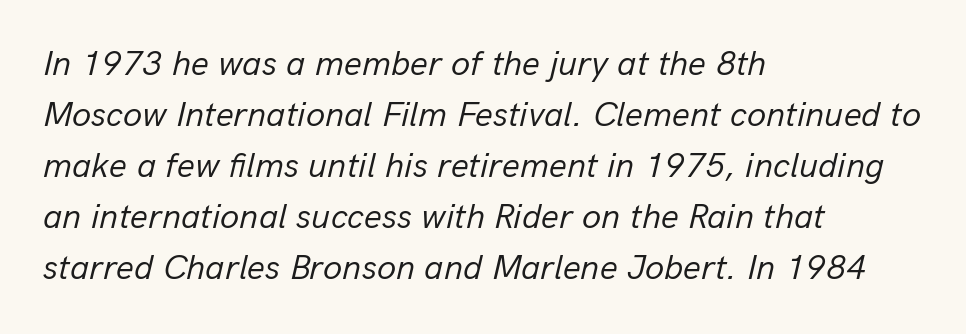
Each line starts at the same left margin while the right side varies. Nothing unusual about the tracking: characters are spaced as the font intends. The glyphs are unaccompanied by any horizontal stroke below them. The weight would be labelled regular, book, light, or lighter still. The rendering applies a slant to the glyphs.
